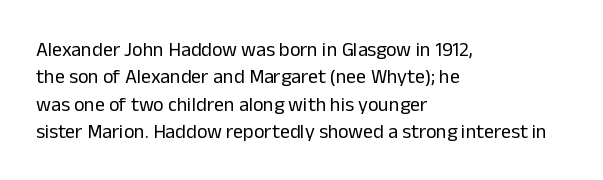
Caption: standard tracking, unaltered. Alignment: flush left. Line spacing here is normal. Weight: not bold — regular or lighter.
